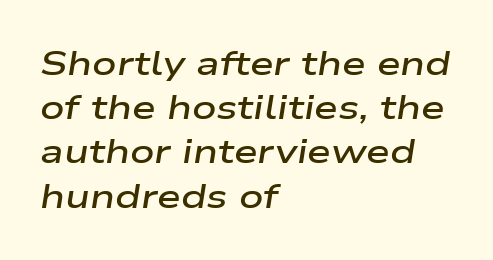
{"italic": "yes", "lean": "right", "slant_degrees": 9, "bold": "semi", "weight": "semibold", "width": "wide", "stroke_contrast": "low", "x_height": "medium", "monospaced": "no", "underline": "no", "align": "left", "line_spacing": "normal", "line_spacing_ratio": 1.3, "letter_spacing": "normal", "letter_spacing_em": 0.0, "glyph_px": 34}
